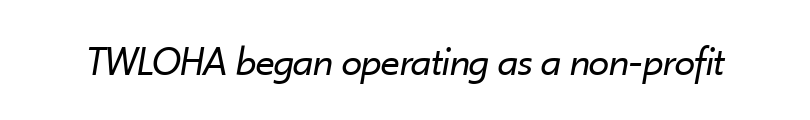
{"italic": "yes", "lean": "right", "slant_degrees": 10, "bold": "no", "weight": "regular", "width": "normal", "stroke_contrast": "low", "x_height": "small", "monospaced": "no", "underline": "no", "letter_spacing": "normal", "letter_spacing_em": 0.0, "glyph_px": 42}
